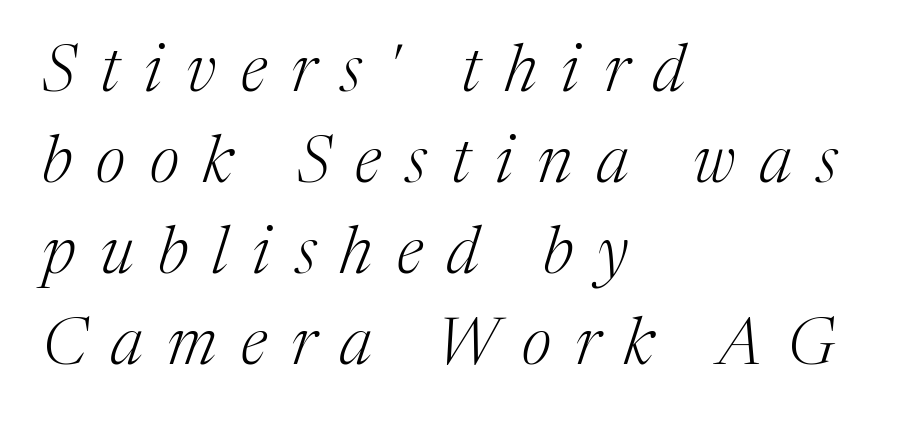
Note the varied advance widths — an 'i' is clearly narrower than an 'm'. Vertical stems look standard width or narrower in stroke. The text was rendered using a seriffed face with decorative stroke endings. The rendering applies a slant to the glyphs. Each line starts at the same left margin while the right side varies.
